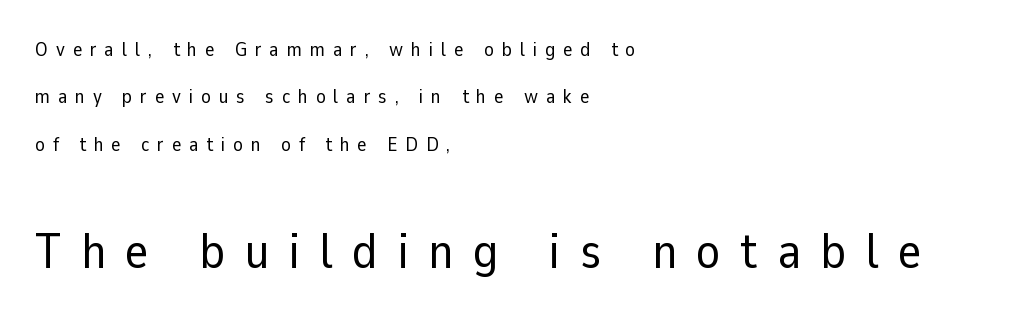
The image shows 50 px regular-weight sans-serif type, upright; set left-aligned, loose line spacing (2.37x), unusually wide letter spacing (+0.39 em), not underlined; the second (bottom) block is 2.5x larger; low stroke contrast and a medium x-height.
